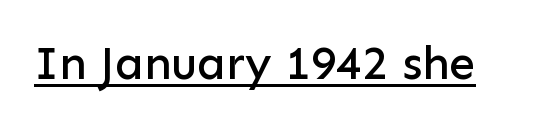
The image shows 47 px sans-serif type, upright; set normal letter spacing, underlined; low stroke contrast and a medium x-height.
